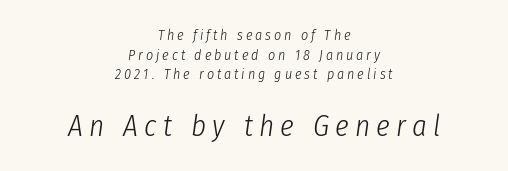
Q: Is the text bold? A: No.
Q: Is the text italic (slanted)? A: Yes, it leans right by about 8 degrees.
Q: Is the text underlined? A: No.
Q: How is the paragraph aligned? A: Centered.
Q: Is the spacing between letters normal or unusually wide? A: Unusually wide.
Q: Is the spacing between lines tight, normal or loose? A: Normal.
Q: Which block of text is set in a larger size, the first (top) or the second (bottom)? A: The second (bottom) one.
Q: Width (condensed, normal, or wide)? A: Condensed.
Q: Stroke contrast? A: Low.
Q: x-height? A: Medium.
Q: Monospaced? A: No.
